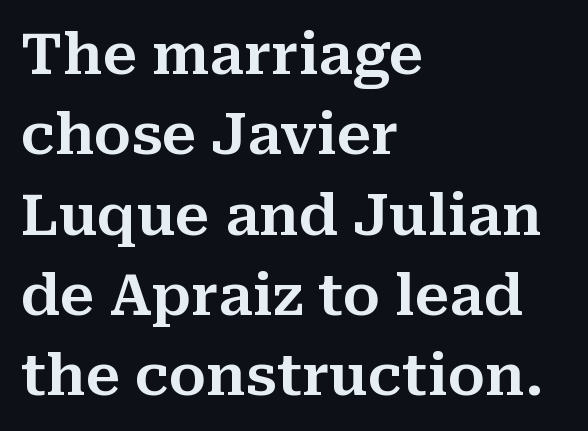
Q: Is the text italic (slanted)? A: No, it is upright.
Q: Is the typeface a serif or a sans-serif typeface? A: Serif.
Q: Is the text underlined? A: No.
Q: How is the paragraph aligned? A: Left-aligned.
Q: Is the spacing between letters normal or unusually wide? A: Normal.
Q: Is the spacing between lines tight, normal or loose? A: Normal.
Q: Width (condensed, normal, or wide)? A: Normal.
Q: Stroke contrast? A: Medium.
Q: x-height? A: Medium.
Q: Monospaced? A: No.
